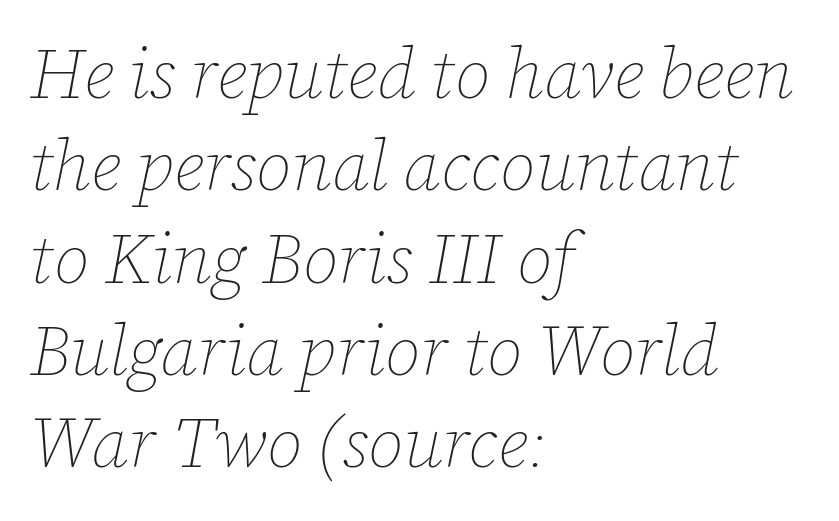
The image shows 71 px thin type, italic (leaning right); set left-aligned, normal line spacing (1.3x), normal letter spacing, not underlined; low stroke contrast and a medium x-height.
